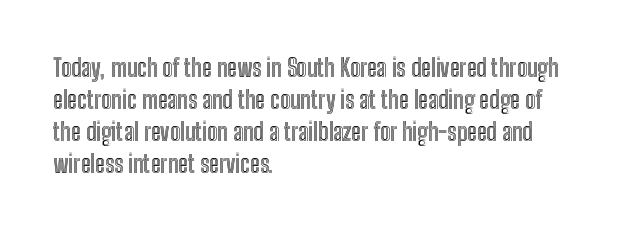
{"italic": "no", "underline": "no", "align": "left", "line_spacing": "normal", "line_spacing_ratio": 1.33, "letter_spacing": "normal", "letter_spacing_em": 0.0, "glyph_px": 24}
